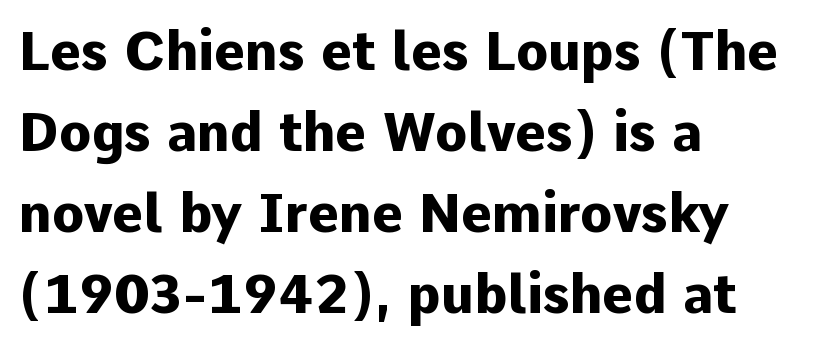
How are the letters spaced? Ordinarily, with no added tracking. Serifs: no, the terminals of the letterforms are clean. Thick stems and heavy bowls — unmistakably bold. Descenders are the only things crossing below the line. A typesetter would call this proportional, since set widths differ per character. Layout note: lines flush left.
